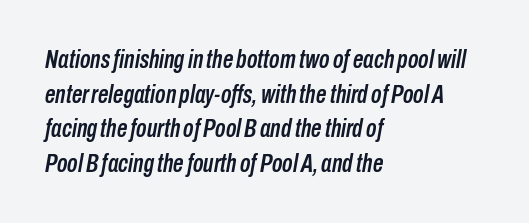
{"italic": "yes", "lean": "right", "slant_degrees": 10, "underline": "no", "align": "left", "line_spacing": "normal", "line_spacing_ratio": 1.33, "letter_spacing": "normal", "letter_spacing_em": 0.0, "glyph_px": 26}
